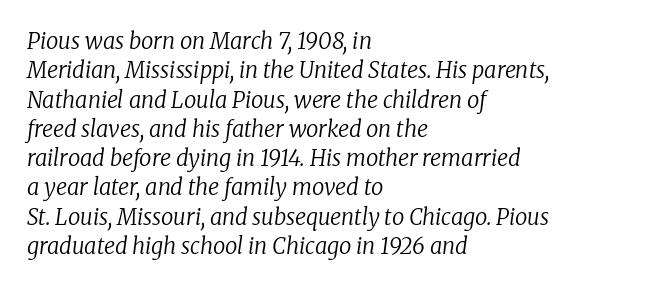
{"italic": "yes", "lean": "right", "slant_degrees": 8, "bold": "no", "underline": "no", "align": "left", "line_spacing": "normal", "line_spacing_ratio": 1.33, "letter_spacing": "normal", "letter_spacing_em": 0.0, "glyph_px": 22}
